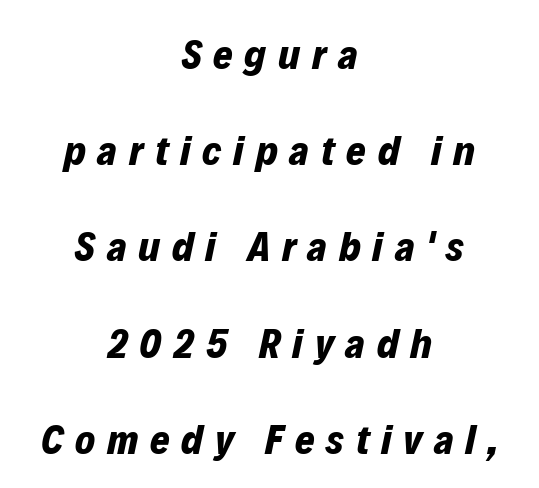
{"italic": "yes", "lean": "right", "slant_degrees": 12, "bold": "yes", "weight": "bold", "width": "normal", "stroke_contrast": "low", "x_height": "medium", "monospaced": "no", "underline": "no", "align": "center", "line_spacing": "loose", "line_spacing_ratio": 2.29, "letter_spacing": "wide", "letter_spacing_em": 0.28, "glyph_px": 42}
